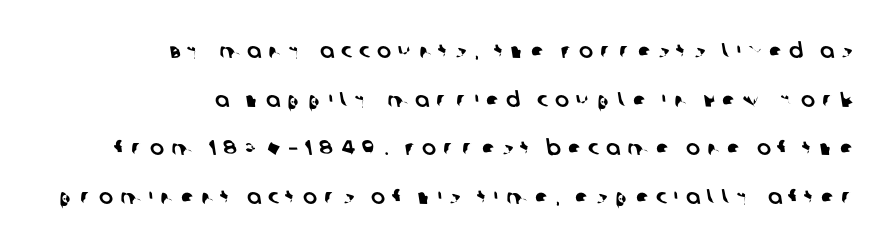
{"underline": "no", "align": "right", "line_spacing": "loose", "line_spacing_ratio": 2.32, "letter_spacing": "wide", "letter_spacing_em": 0.34, "glyph_px": 21}
